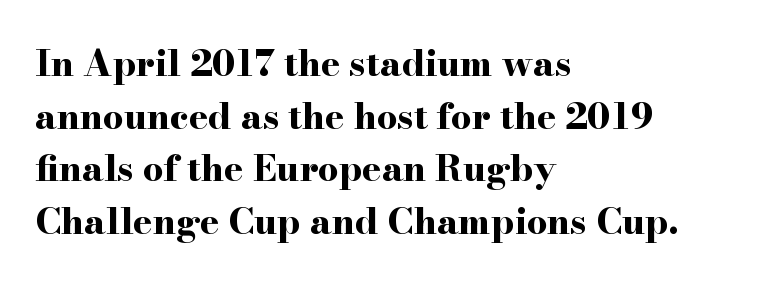
Q: Is the text bold? A: Yes.
Q: Is the text italic (slanted)? A: No, it is upright.
Q: Is the typeface a serif or a sans-serif typeface? A: Serif.
Q: Is the text underlined? A: No.
Q: How is the paragraph aligned? A: Left-aligned.
Q: Is the spacing between letters normal or unusually wide? A: Normal.
Q: Is the spacing between lines tight, normal or loose? A: Normal.
Q: Width (condensed, normal, or wide)? A: Wide.
Q: Stroke contrast? A: High.
Q: x-height? A: Small.
Q: Monospaced? A: No.
